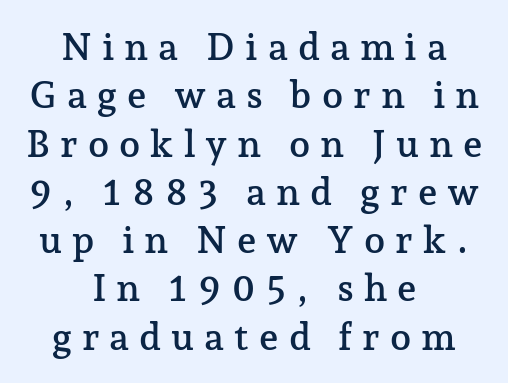
{"serif": "yes", "italic": "no", "width": "normal", "stroke_contrast": "low", "x_height": "medium", "monospaced": "no", "underline": "no", "align": "center", "line_spacing": "normal", "line_spacing_ratio": 1.27, "letter_spacing": "wide", "letter_spacing_em": 0.26, "glyph_px": 38}
